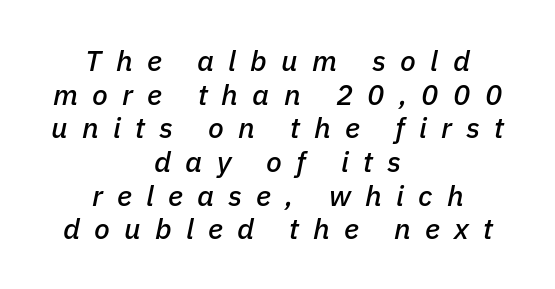
Q: Is the text italic (slanted)? A: Yes, it leans right by about 11 degrees.
Q: Is the text underlined? A: No.
Q: How is the paragraph aligned? A: Centered.
Q: Is the spacing between letters normal or unusually wide? A: Unusually wide.
Q: Width (condensed, normal, or wide)? A: Normal.
Q: Stroke contrast? A: Low.
Q: x-height? A: Medium.
Q: Monospaced? A: No.
